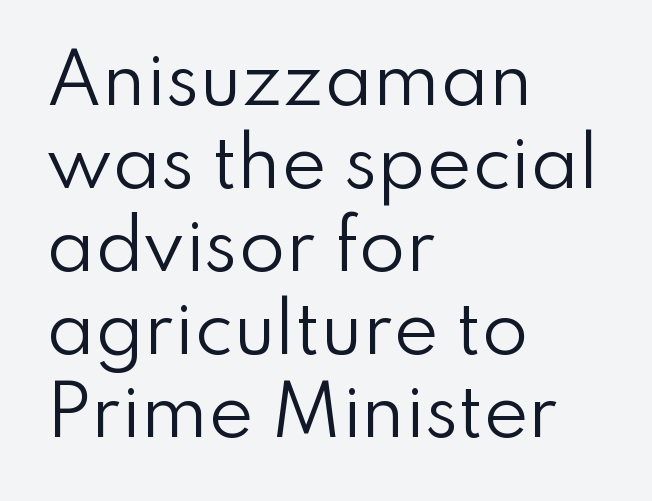
{"serif": "no", "italic": "no", "bold": "no", "weight": "regular", "width": "normal", "stroke_contrast": "low", "x_height": "small", "monospaced": "no", "underline": "no", "align": "left", "line_spacing_ratio": 1.22, "letter_spacing": "normal", "letter_spacing_em": 0.0, "glyph_px": 68}
